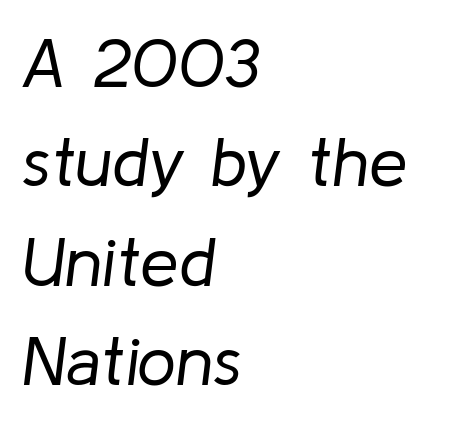
No word sits above an underline. Stem width sits at or under what a default text font uses. This sample has the flowing, uneven cadence of proportional lettering. A typesetter would call this leading conventional body-copy spacing.
